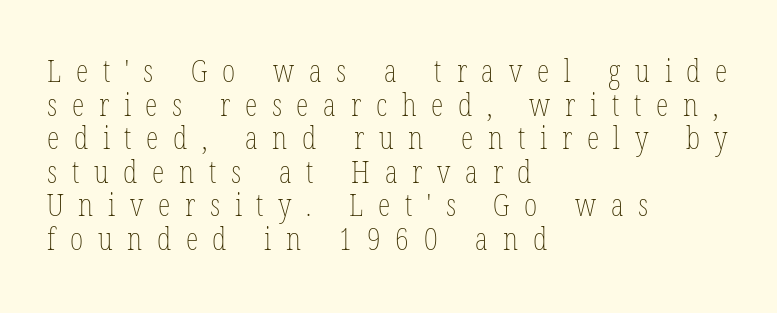
The image shows 32 px thin, condensed type, upright; set left-aligned, tight line spacing (1.05x), unusually wide letter spacing (+0.46 em), not underlined; low stroke contrast and a medium x-height.
